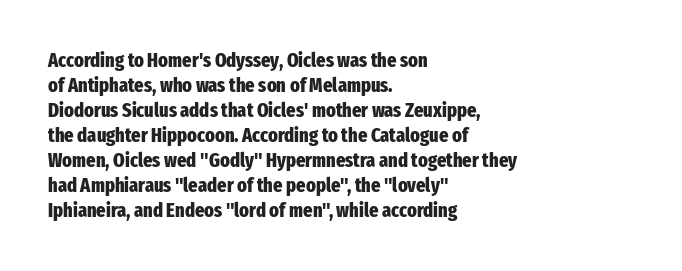
The image shows 20 px bold type, upright; set left-aligned, normal line spacing (1.25x), normal letter spacing, not underlined.
